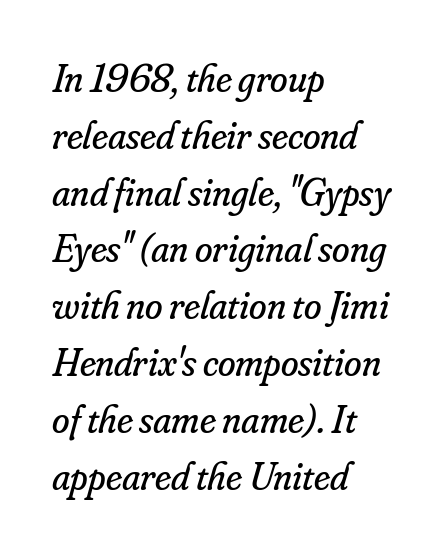
{"serif": "yes", "italic": "yes", "lean": "right", "slant_degrees": 16, "bold": "no", "weight": "regular", "width": "normal", "stroke_contrast": "low", "x_height": "small", "monospaced": "no", "underline": "no", "align": "left", "line_spacing": "normal", "line_spacing_ratio": 1.42, "letter_spacing": "normal", "letter_spacing_em": 0.0, "glyph_px": 40}
